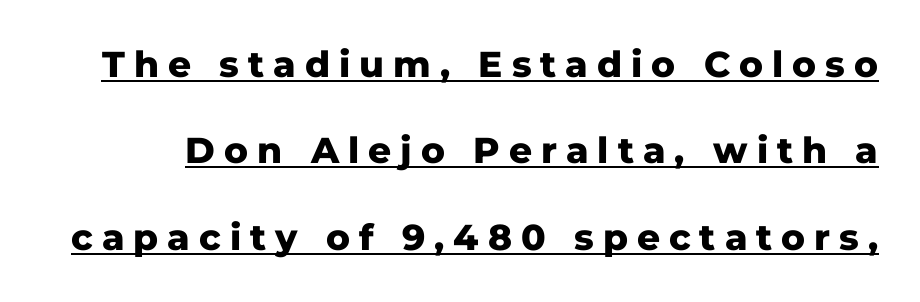
{"serif": "no", "italic": "no", "bold": "yes", "weight": "heavy", "width": "normal", "stroke_contrast": "low", "x_height": "medium", "monospaced": "no", "underline": "yes", "line_spacing": "loose", "line_spacing_ratio": 2.4, "letter_spacing": "wide", "letter_spacing_em": 0.25, "glyph_px": 36}
